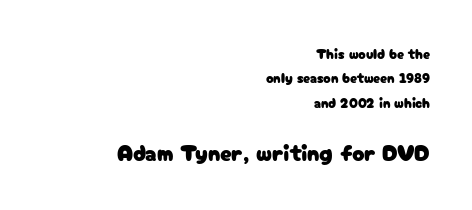
{"italic": "no", "underline": "no", "align": "right", "line_spacing_ratio": 1.75, "letter_spacing": "normal", "letter_spacing_em": 0.0, "larger_block": "second", "size_ratio": 1.64, "glyph_px": 23}
